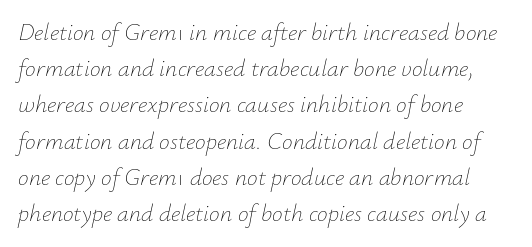
Q: Is the text bold? A: No.
Q: Is the text italic (slanted)? A: Yes, it leans right by about 12 degrees.
Q: Is the text underlined? A: No.
Q: How is the paragraph aligned? A: Left-aligned.
Q: Is the spacing between letters normal or unusually wide? A: Normal.
Q: Is the spacing between lines tight, normal or loose? A: Normal.
